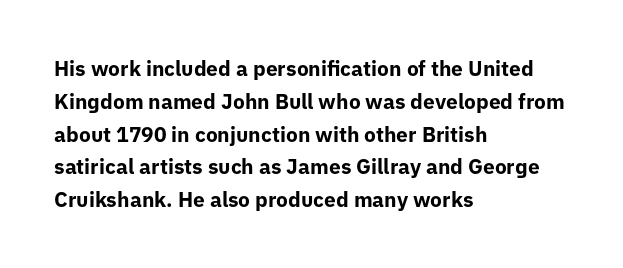
The image shows 21 px bold type, upright; set left-aligned, normal line spacing (1.56x), normal letter spacing, not underlined.
